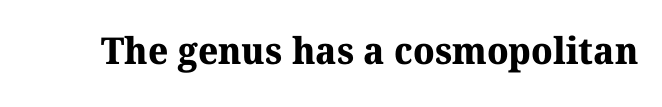
Compared with an ordinary text face, these strokes are far heavier — a full bold. The words here are not underlined. Examine the stroke ends and you'll spot serifs. What stands out about the letter spacing? Nothing — it is the standard amount.
